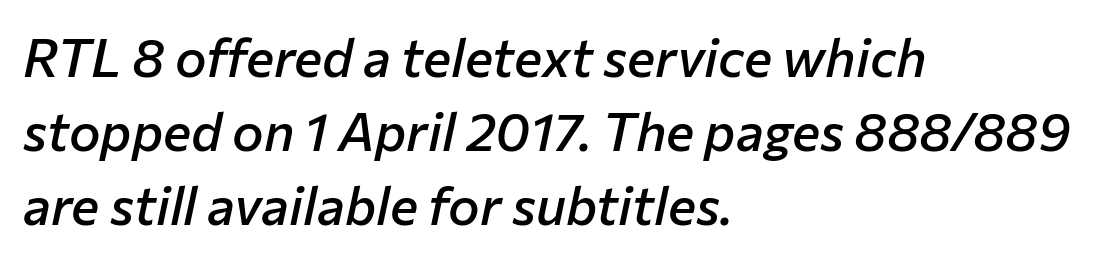
Q: Is the text bold? A: Semi-bold.
Q: Is the text italic (slanted)? A: Yes, it leans right by about 12 degrees.
Q: Is the text underlined? A: No.
Q: How is the paragraph aligned? A: Left-aligned.
Q: Is the spacing between letters normal or unusually wide? A: Normal.
Q: Is the spacing between lines tight, normal or loose? A: Normal.
Q: Width (condensed, normal, or wide)? A: Normal.
Q: Stroke contrast? A: Low.
Q: x-height? A: Medium.
Q: Monospaced? A: No.
